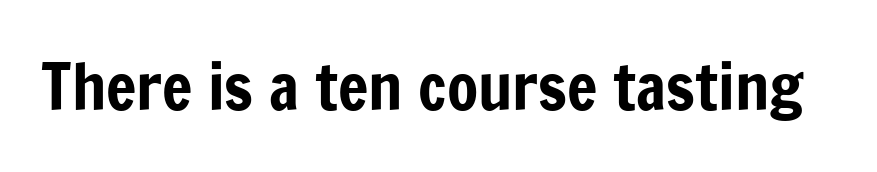
{"serif": "no", "italic": "no", "width": "condensed", "stroke_contrast": "low", "x_height": "medium", "monospaced": "no", "underline": "no", "letter_spacing": "normal", "letter_spacing_em": 0.0, "glyph_px": 64}
